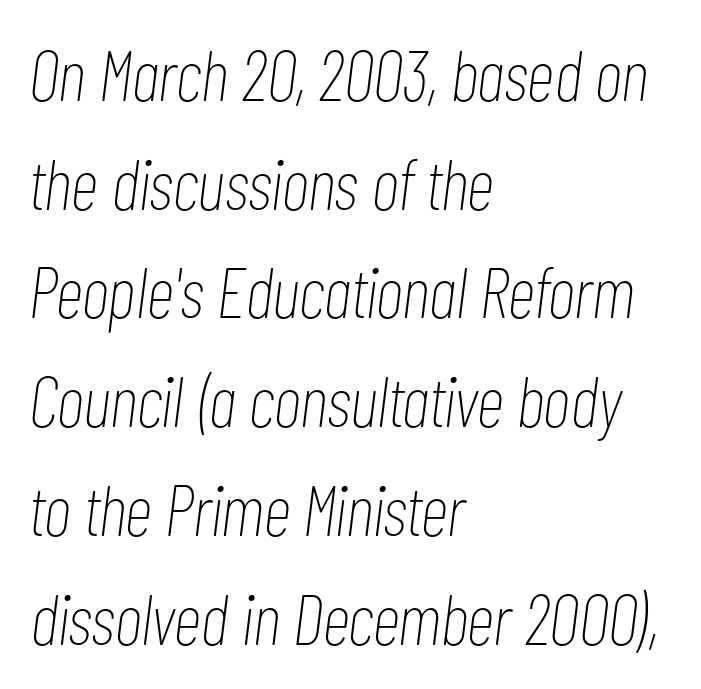
The image shows 72 px thin, condensed type, italic (leaning right); set left-aligned, normal line spacing (1.51x), normal letter spacing, not underlined; low stroke contrast and a medium x-height.
